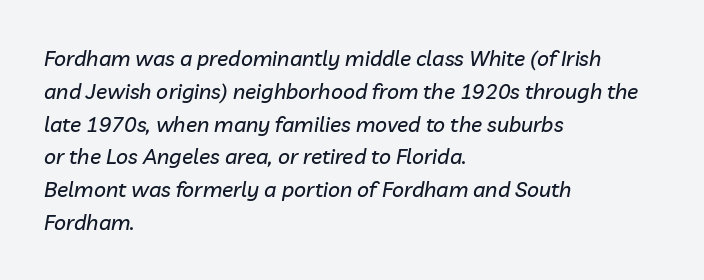
The image shows 21 px text type, italic (leaning right); set left-aligned, normal line spacing (1.56x), normal letter spacing, not underlined.
